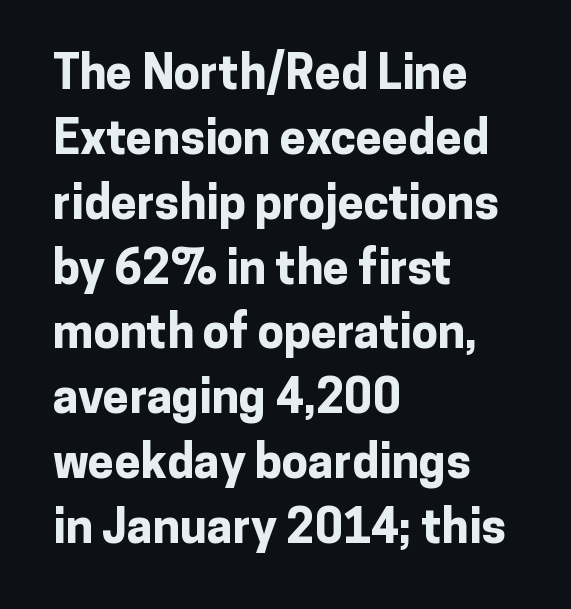
Q: Is the text bold? A: Yes.
Q: Is the text italic (slanted)? A: No, it is upright.
Q: Is the typeface a serif or a sans-serif typeface? A: Sans-serif.
Q: Is the text underlined? A: No.
Q: How is the paragraph aligned? A: Left-aligned.
Q: Is the spacing between letters normal or unusually wide? A: Normal.
Q: Is the spacing between lines tight, normal or loose? A: Normal.
Q: Width (condensed, normal, or wide)? A: Normal.
Q: Stroke contrast? A: Low.
Q: x-height? A: Medium.
Q: Monospaced? A: No.
